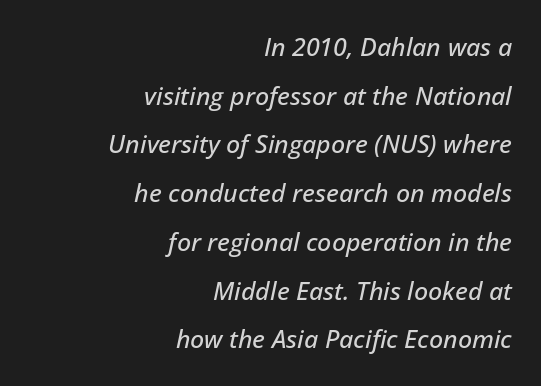
The font's italic variant was chosen for this text. If you measured baseline to baseline, you'd find a long distance. Compared with typical body copy, the letter spacing here is the same. One-word summary of the alignment: right. Lines of text with bare space underneath.
